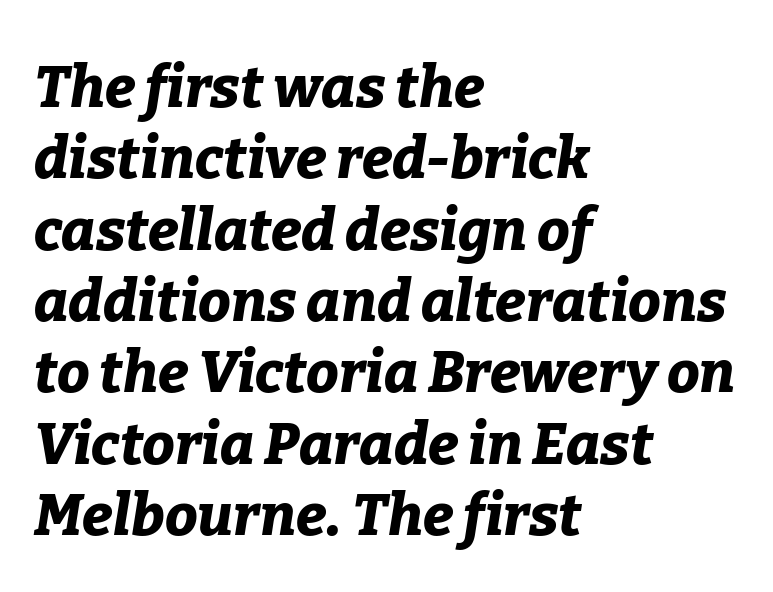
{"italic": "yes", "lean": "right", "slant_degrees": 9, "bold": "yes", "weight": "bold", "width": "normal", "stroke_contrast": "low", "x_height": "medium", "monospaced": "no", "underline": "no", "align": "left", "line_spacing_ratio": 1.23, "letter_spacing": "normal", "letter_spacing_em": 0.0, "glyph_px": 58}
